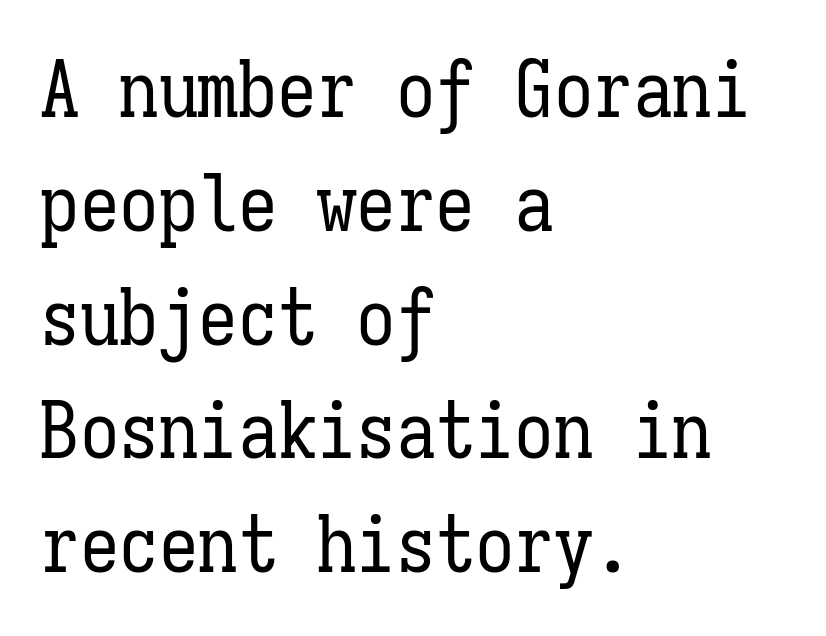
The image shows 79 px regular-weight, condensed type, upright, monospaced; set left-aligned, normal line spacing (1.44x), normal letter spacing, not underlined; low stroke contrast and a medium x-height.
